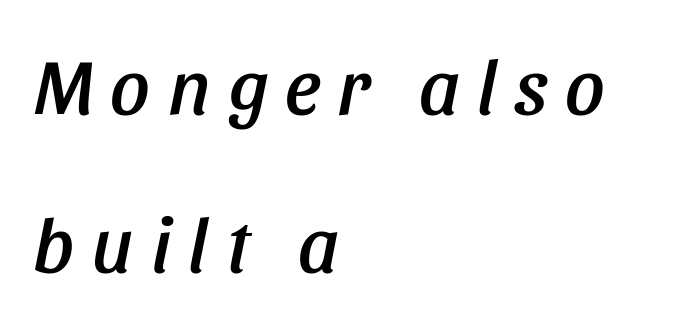
Q: Is the text italic (slanted)? A: Yes, it leans right by about 11 degrees.
Q: Is the text underlined? A: No.
Q: How is the paragraph aligned? A: Left-aligned.
Q: Is the spacing between letters normal or unusually wide? A: Unusually wide.
Q: Is the spacing between lines tight, normal or loose? A: Loose.
Q: Width (condensed, normal, or wide)? A: Condensed.
Q: Stroke contrast? A: Low.
Q: x-height? A: Large.
Q: Monospaced? A: No.
